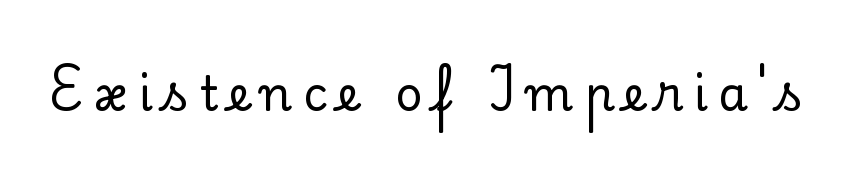
The image shows 47 px serif type, upright; set unusually wide letter spacing (+0.23 em), not underlined; low stroke contrast and a small x-height.
